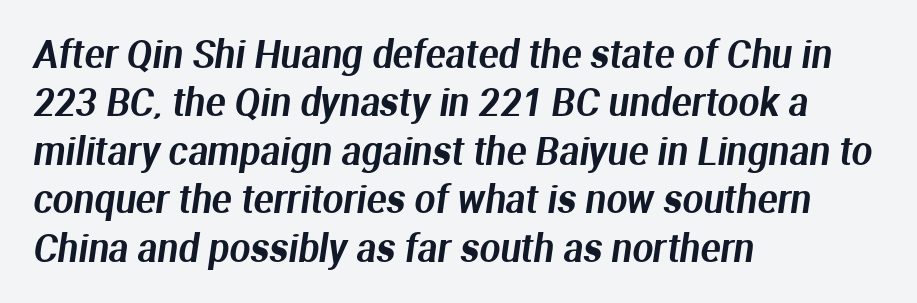
Q: Is the typeface a serif or a sans-serif typeface? A: Sans-serif.
Q: Is the text underlined? A: No.
Q: How is the paragraph aligned? A: Left-aligned.
Q: Is the spacing between letters normal or unusually wide? A: Normal.
Q: Is the spacing between lines tight, normal or loose? A: Normal.
Q: Width (condensed, normal, or wide)? A: Normal.
Q: Stroke contrast? A: Medium.
Q: x-height? A: Medium.
Q: Monospaced? A: No.
